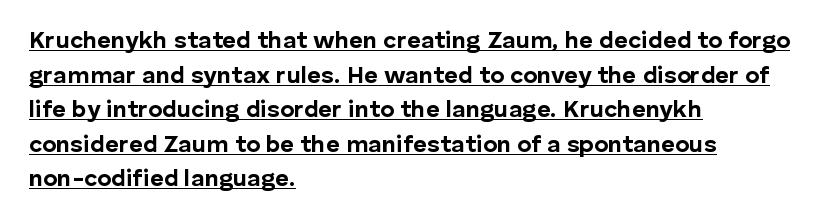
The gaps between neighbouring characters are ordinary and unremarkable. Caption: multi-line text, flush left, ragged right. You'd pick this weight for a headline — it's a proper bold. The line-height multiplier appears to be the usual default. Does a line run under the words? Yes, clearly.
